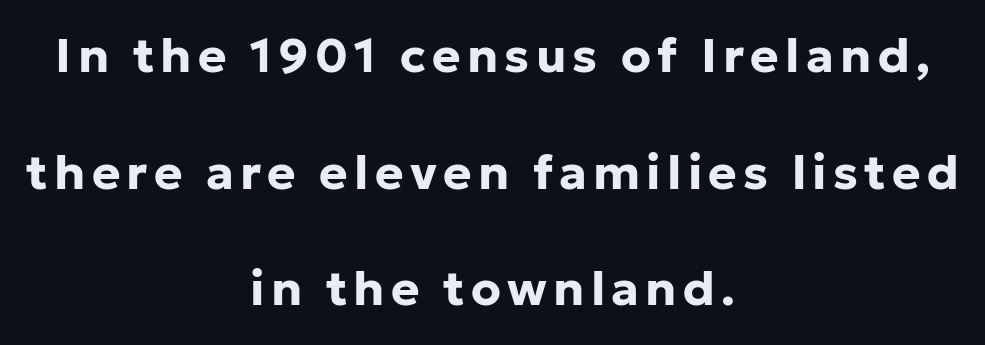
Each row of text sits above clean, open space. Italic: no, the glyphs are upright roman. Observe the absence of serifs on each vertical stroke in this sample. This sample is center-justified, so both line endings float freely.
